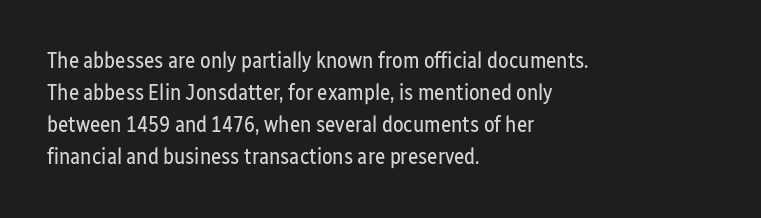
Q: Is the text bold? A: No.
Q: Is the text italic (slanted)? A: No, it is upright.
Q: Is the text underlined? A: No.
Q: How is the paragraph aligned? A: Left-aligned.
Q: Is the spacing between letters normal or unusually wide? A: Normal.
Q: Is the spacing between lines tight, normal or loose? A: Normal.
